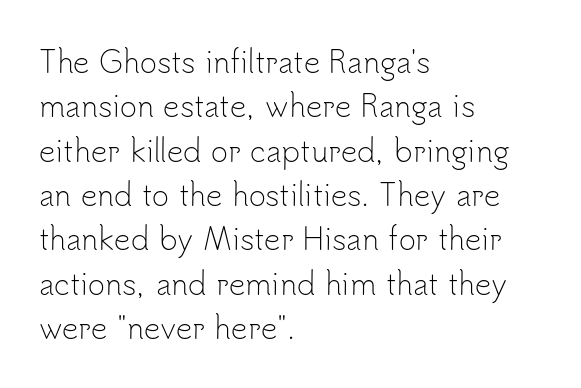
{"serif": "no", "italic": "no", "bold": "no", "weight": "light", "width": "normal", "stroke_contrast": "low", "x_height": "small", "monospaced": "no", "underline": "no", "align": "left", "line_spacing": "normal", "line_spacing_ratio": 1.53, "letter_spacing": "normal", "letter_spacing_em": 0.0, "glyph_px": 29}
